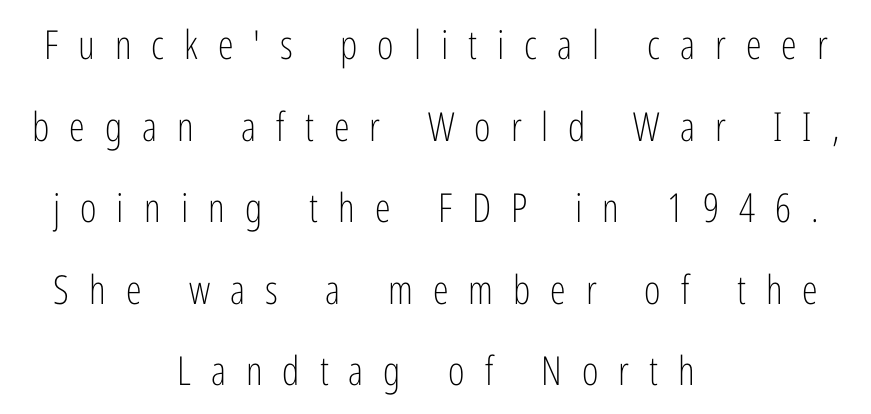
The image shows 40 px light, condensed sans-serif type, upright; set centered, loose line spacing (2.04x), unusually wide letter spacing (+0.5 em), not underlined; low stroke contrast and a medium x-height.
